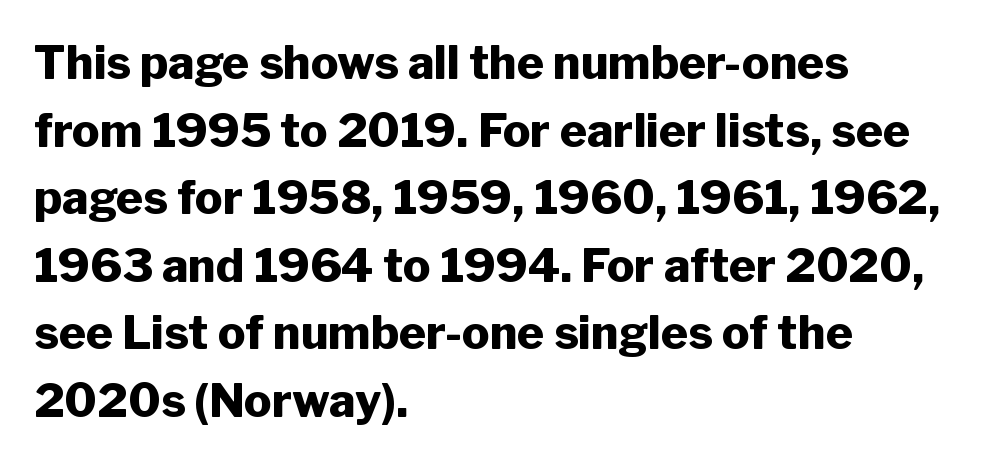
Spacing verdict: proportional, widths tailored to each character. Quick note: underline off. How are the letters spaced? Ordinarily, with no added tracking. If you drew a line through each stem, it would be perfectly vertical. A sans-serif font was chosen for this passage. Compared with typical paragraphs, the rows here are spaced about the same.
